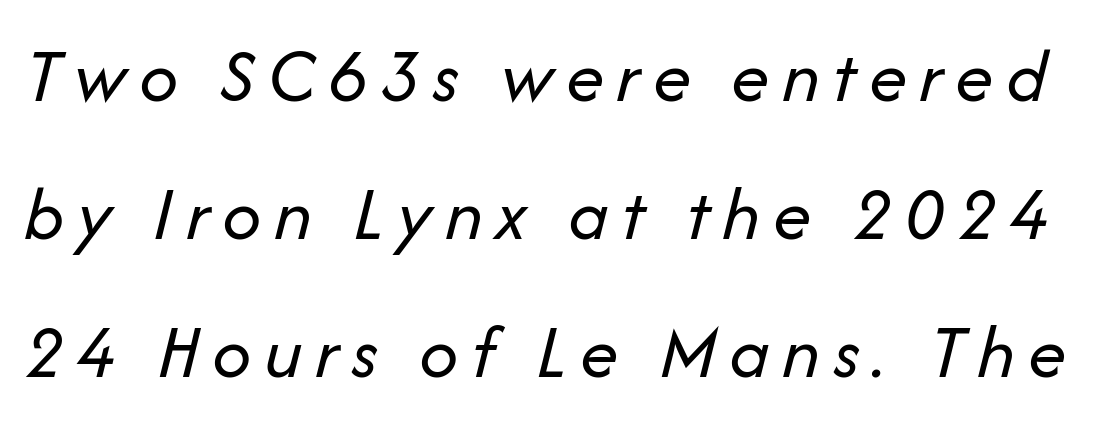
The image shows 77 px regular-weight type, italic (leaning right); set line spacing 1.79x, not underlined; low stroke contrast and a medium x-height.
